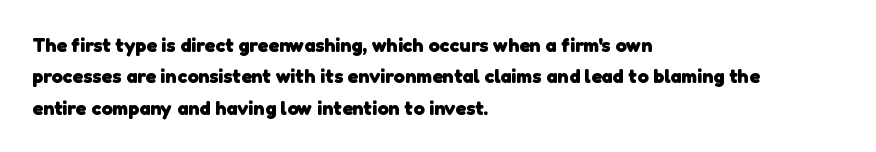
The image shows 20 px bold type; set left-aligned, normal line spacing (1.57x), normal letter spacing, not underlined.
